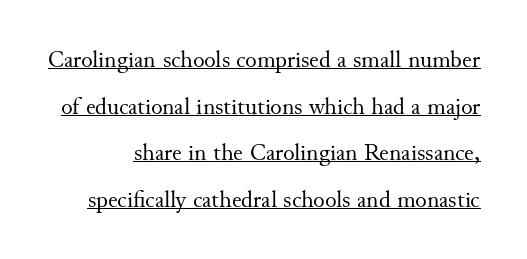
The image shows 24 px text type, upright; set loose line spacing (1.94x), normal letter spacing, underlined.
